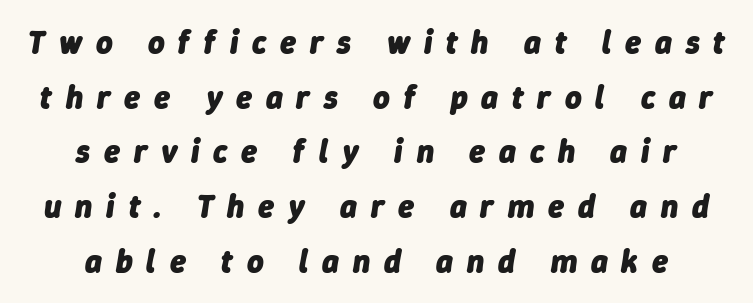
{"italic": "yes", "lean": "right", "slant_degrees": 9, "bold": "yes", "weight": "heavy", "width": "normal", "stroke_contrast": "low", "x_height": "medium", "monospaced": "no", "underline": "no", "align": "center", "line_spacing_ratio": 1.71, "letter_spacing": "wide", "letter_spacing_em": 0.43, "glyph_px": 32}
